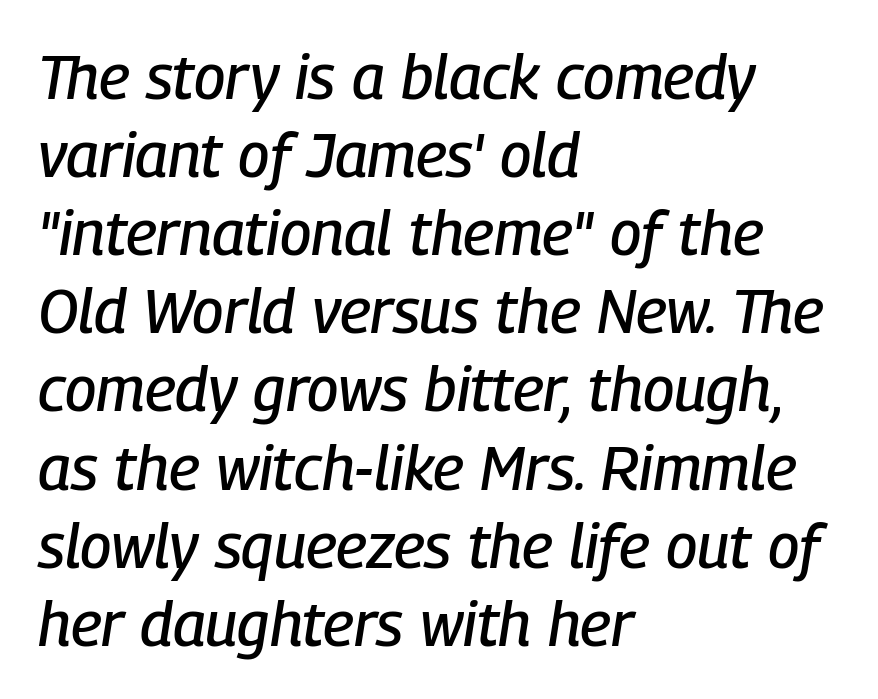
The image shows 62 px condensed type, italic (leaning right); set left-aligned, normal line spacing (1.26x), normal letter spacing, not underlined; low stroke contrast and a medium x-height.
